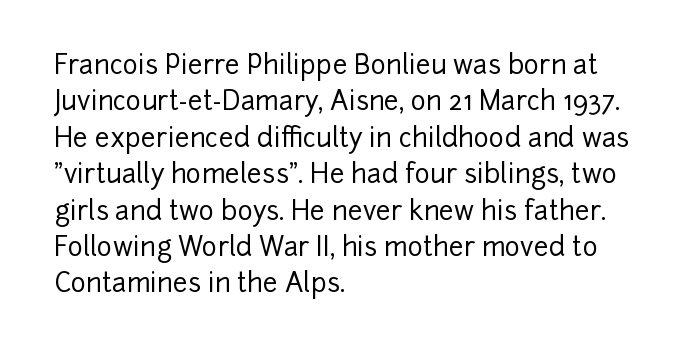
Q: Is the text italic (slanted)? A: No, it is upright.
Q: Is the text underlined? A: No.
Q: How is the paragraph aligned? A: Left-aligned.
Q: Is the spacing between letters normal or unusually wide? A: Normal.
Q: Is the spacing between lines tight, normal or loose? A: Normal.
